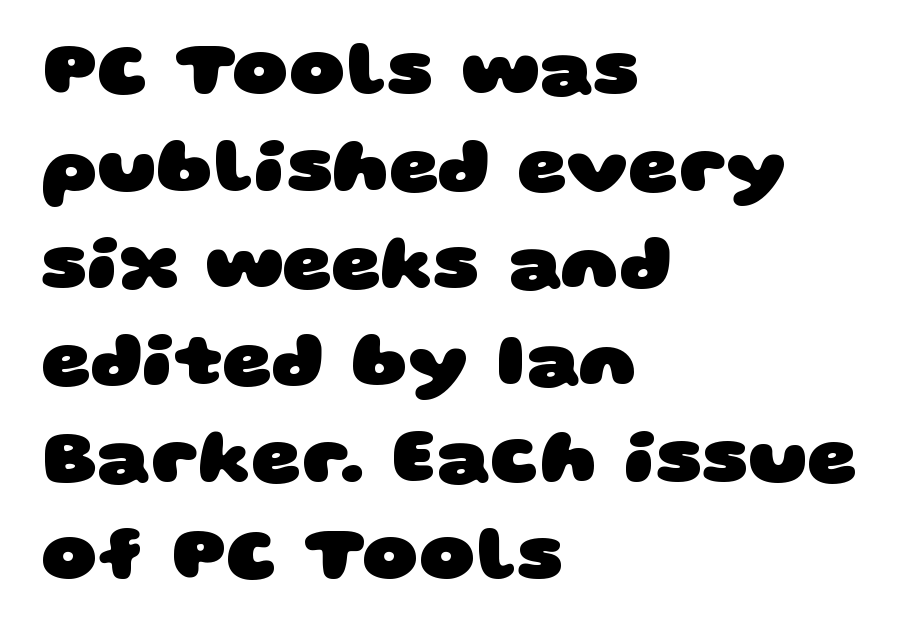
Q: Is the text bold? A: Yes.
Q: Is the typeface a serif or a sans-serif typeface? A: Sans-serif.
Q: Is the text underlined? A: No.
Q: How is the paragraph aligned? A: Left-aligned.
Q: Is the spacing between letters normal or unusually wide? A: Normal.
Q: Is the spacing between lines tight, normal or loose? A: Normal.
Q: Width (condensed, normal, or wide)? A: Wide.
Q: Stroke contrast? A: Low.
Q: x-height? A: Large.
Q: Monospaced? A: No.
